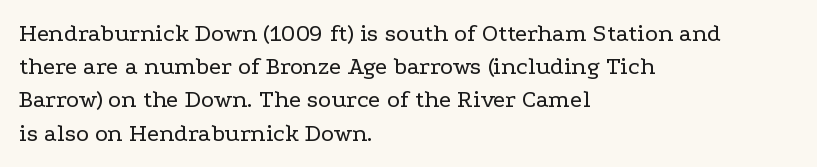
These lines sit exactly where default settings would place them. Decoration check: the copy has no underline. The typeface has the unassuming heft of standard copy or less. Horizontal alignment here is leftward, the default for most running prose.
